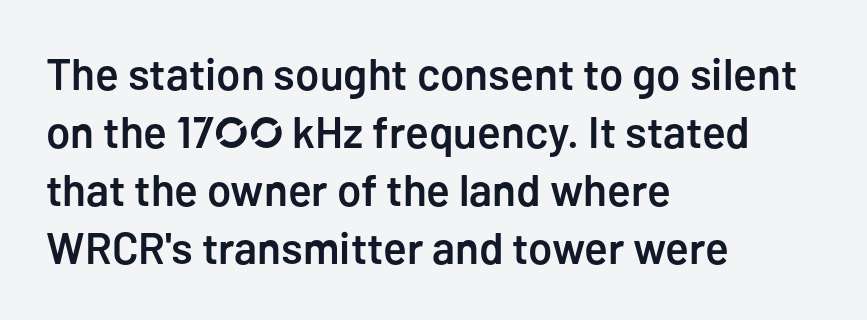
Students, observe: this is what conventionally led text looks like. The typesetter chose a ragged-right arrangement here. Check under the words: just untouched page. Examine the stroke ends and you'll find no serifs. The lettering stays uniformly vertical, giving the passage a roman look.
